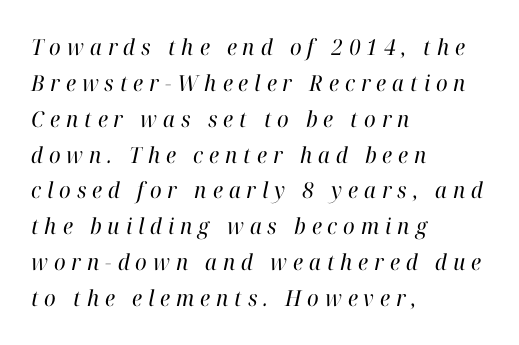
Q: Is the text bold? A: No.
Q: Is the text italic (slanted)? A: Yes, it leans right by about 12 degrees.
Q: Is the text underlined? A: No.
Q: How is the paragraph aligned? A: Left-aligned.
Q: Is the spacing between letters normal or unusually wide? A: Unusually wide.
Q: Is the spacing between lines tight, normal or loose? A: Normal.
